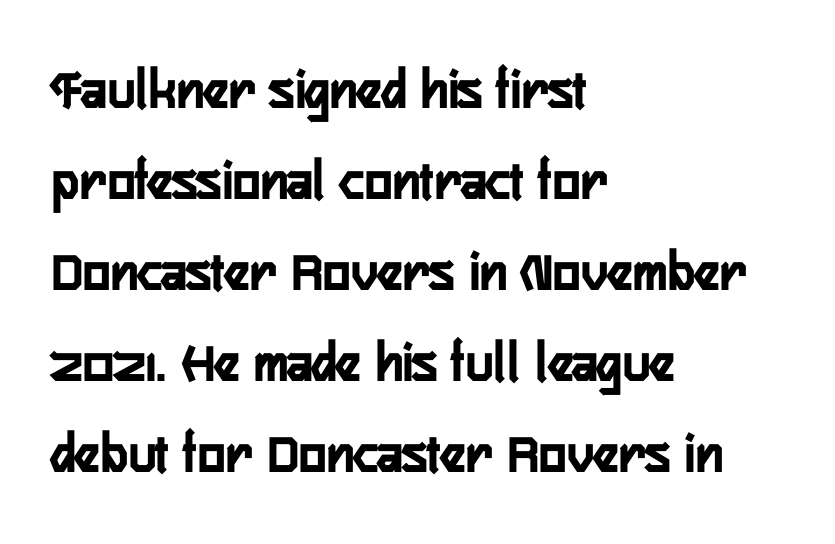
The image shows 58 px condensed sans-serif type, upright; set left-aligned, normal line spacing (1.57x), normal letter spacing, not underlined; low stroke contrast and a medium x-height.
